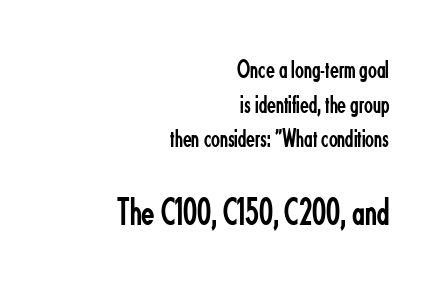
The image shows 39 px regular-weight, condensed sans-serif type, upright; set right-aligned, normal line spacing (1.33x), normal letter spacing, not underlined; the second (bottom) block is 1.5x larger; low stroke contrast and a small x-height.
